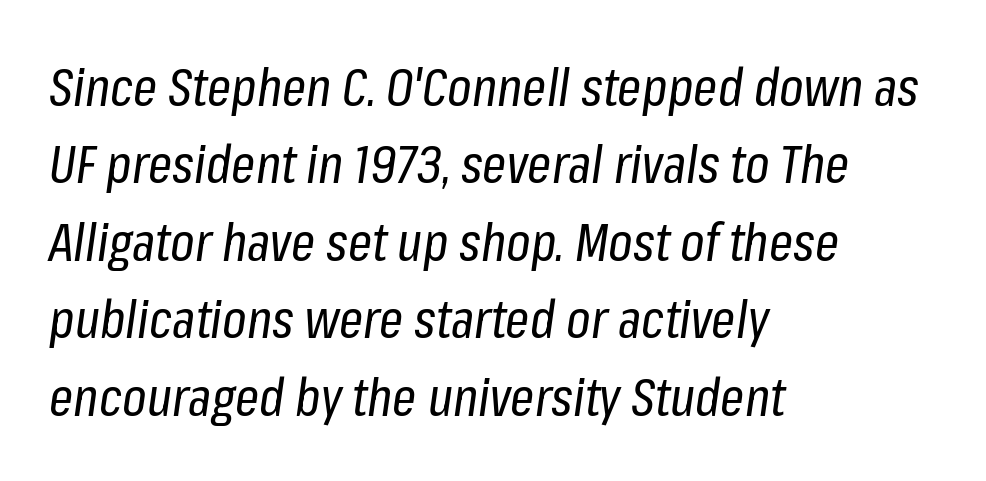
Q: Is the text bold? A: No.
Q: Is the text italic (slanted)? A: Yes, it leans right by about 8 degrees.
Q: Is the text underlined? A: No.
Q: How is the paragraph aligned? A: Left-aligned.
Q: Is the spacing between letters normal or unusually wide? A: Normal.
Q: Is the spacing between lines tight, normal or loose? A: Normal.
Q: Width (condensed, normal, or wide)? A: Condensed.
Q: Stroke contrast? A: Low.
Q: x-height? A: Medium.
Q: Monospaced? A: No.
